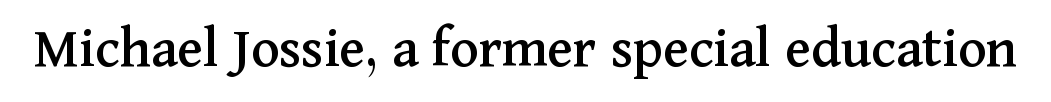
Q: Is the text italic (slanted)? A: No, it is upright.
Q: Is the typeface a serif or a sans-serif typeface? A: Serif.
Q: Is the text underlined? A: No.
Q: Is the spacing between letters normal or unusually wide? A: Normal.
Q: Width (condensed, normal, or wide)? A: Normal.
Q: Stroke contrast? A: Medium.
Q: x-height? A: Medium.
Q: Monospaced? A: No.
